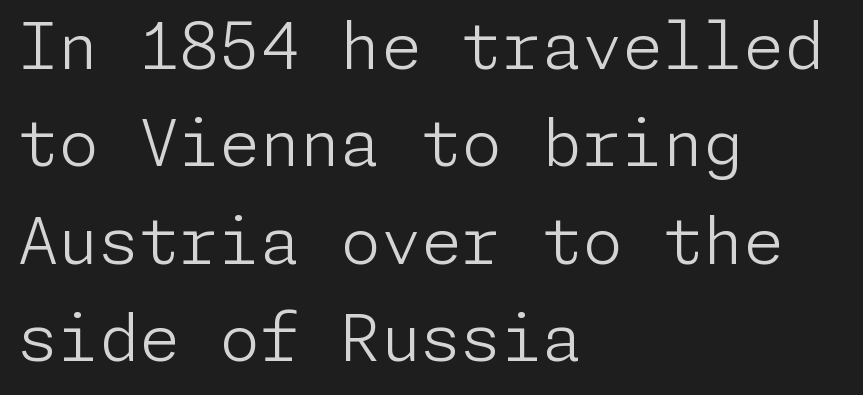
The image shows 65 px light sans-serif type, upright; set left-aligned, normal line spacing (1.5x), normal letter spacing, not underlined; low stroke contrast and a medium x-height.
